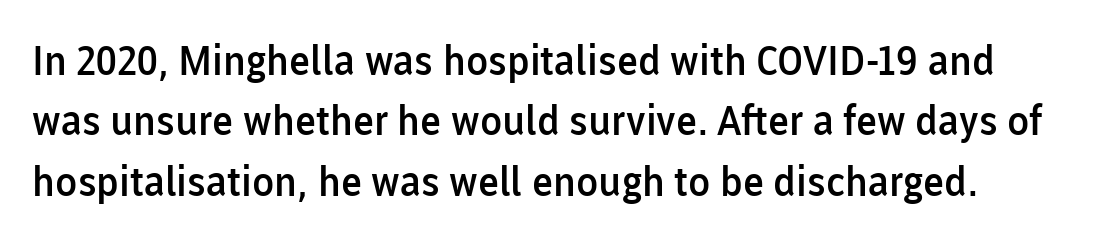
Words float on clear page, feet unadorned. Notice how the stems are strictly vertical — no italics here. The face used here is proportionally spaced, like ordinary book or web type. Vertically, the passage feels balanced, rows spaced as you'd expect.
